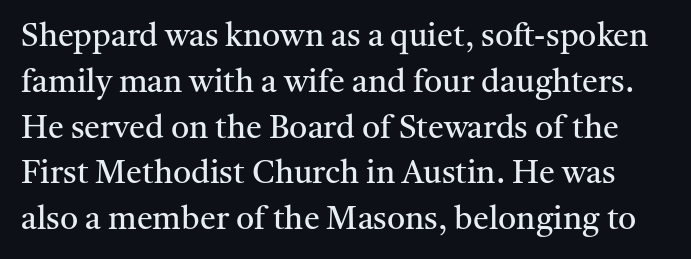
{"serif": "yes", "italic": "no", "bold": "no", "weight": "regular", "width": "normal", "stroke_contrast": "medium", "x_height": "medium", "monospaced": "no", "underline": "no", "line_spacing": "normal", "line_spacing_ratio": 1.43, "letter_spacing": "normal", "letter_spacing_em": 0.0, "glyph_px": 32}
